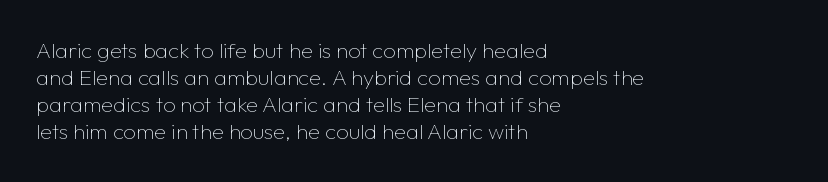
Q: Is the text bold? A: No.
Q: Is the text italic (slanted)? A: No, it is upright.
Q: Is the text underlined? A: No.
Q: How is the paragraph aligned? A: Left-aligned.
Q: Is the spacing between letters normal or unusually wide? A: Normal.
